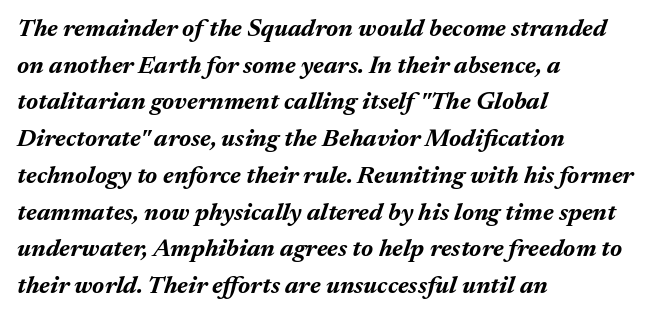
The image shows 25 px bold type, italic (leaning right); set left-aligned, normal line spacing (1.47x), normal letter spacing, not underlined.
